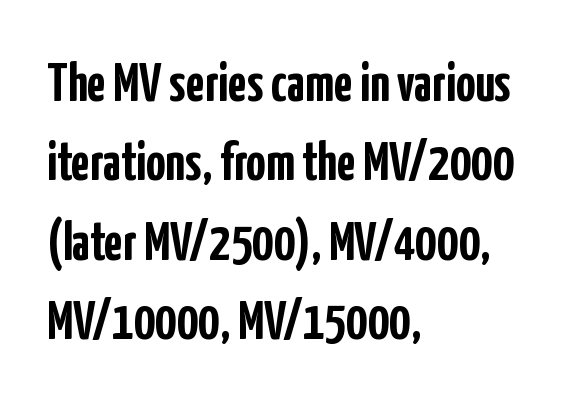
The image shows 54 px semibold, condensed sans-serif type, upright; set left-aligned, normal line spacing (1.47x), normal letter spacing, not underlined; low stroke contrast and a medium x-height.
